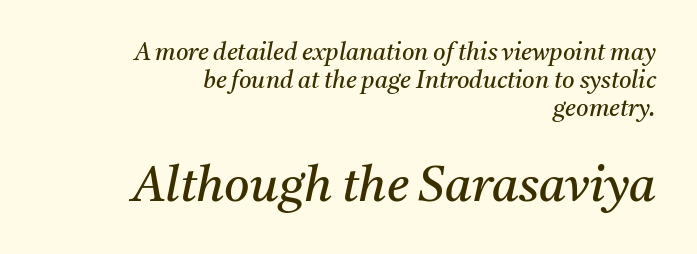
The image shows 49 px regular-weight serif type, italic (leaning right); set right-aligned, line spacing 1.16x, normal letter spacing, not underlined; the second (bottom) block is 2.04x larger; medium stroke contrast and a medium x-height.
